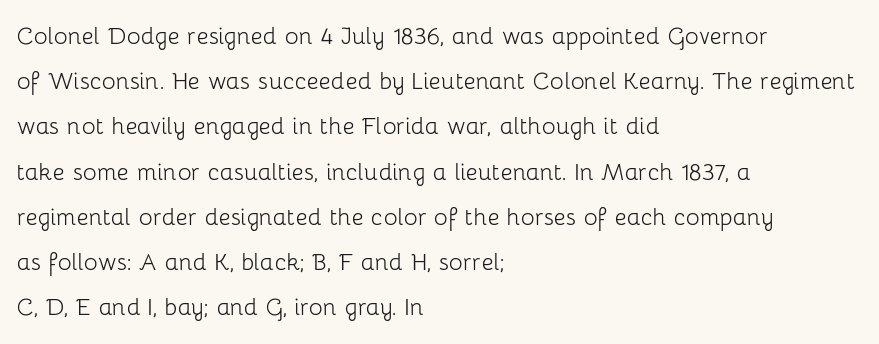
Q: Is the text bold? A: No.
Q: Is the text italic (slanted)? A: No, it is upright.
Q: Is the typeface a serif or a sans-serif typeface? A: Sans-serif.
Q: Is the text underlined? A: No.
Q: How is the paragraph aligned? A: Left-aligned.
Q: Is the spacing between letters normal or unusually wide? A: Normal.
Q: Is the spacing between lines tight, normal or loose? A: Normal.
Q: Width (condensed, normal, or wide)? A: Normal.
Q: Stroke contrast? A: Low.
Q: x-height? A: Medium.
Q: Monospaced? A: No.
